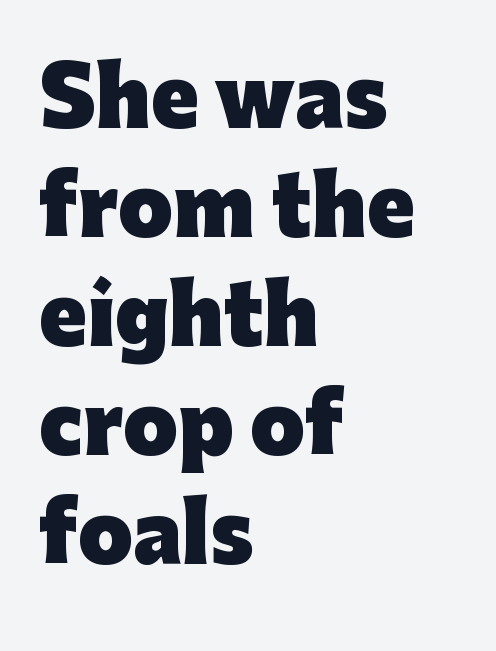
The image shows 79 px heavy sans-serif type, upright; set left-aligned, normal line spacing (1.38x), normal letter spacing, not underlined; low stroke contrast and a medium x-height.
